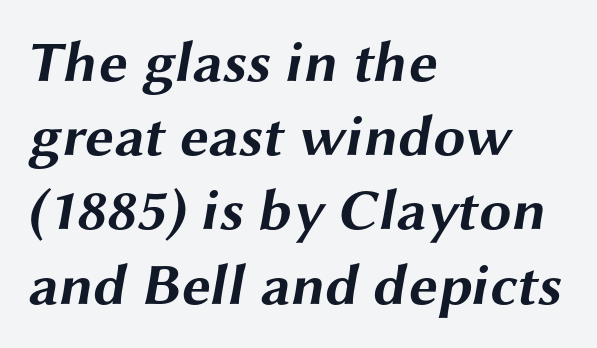
Q: Is the text bold? A: Yes.
Q: Is the typeface a serif or a sans-serif typeface? A: Sans-serif.
Q: Is the text underlined? A: No.
Q: How is the paragraph aligned? A: Left-aligned.
Q: Is the spacing between letters normal or unusually wide? A: Normal.
Q: Is the spacing between lines tight, normal or loose? A: Normal.
Q: Width (condensed, normal, or wide)? A: Wide.
Q: Stroke contrast? A: Medium.
Q: x-height? A: Medium.
Q: Monospaced? A: No.
